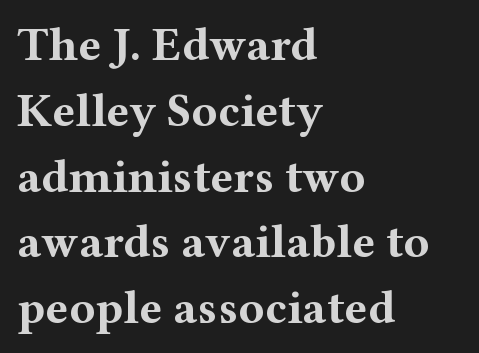
Q: Is the text bold? A: Yes.
Q: Is the text italic (slanted)? A: No, it is upright.
Q: Is the typeface a serif or a sans-serif typeface? A: Serif.
Q: Is the text underlined? A: No.
Q: How is the paragraph aligned? A: Left-aligned.
Q: Is the spacing between letters normal or unusually wide? A: Normal.
Q: Is the spacing between lines tight, normal or loose? A: Normal.
Q: Width (condensed, normal, or wide)? A: Wide.
Q: Stroke contrast? A: Medium.
Q: x-height? A: Medium.
Q: Monospaced? A: No.
